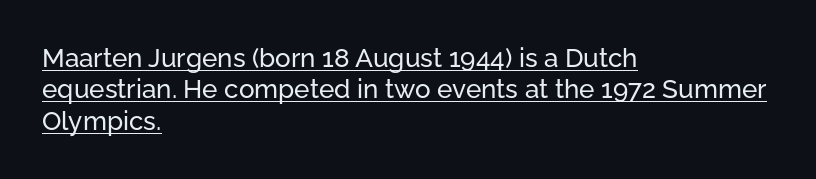
Q: Is the text italic (slanted)? A: No, it is upright.
Q: Is the text underlined? A: Yes.
Q: How is the paragraph aligned? A: Left-aligned.
Q: Is the spacing between letters normal or unusually wide? A: Normal.
